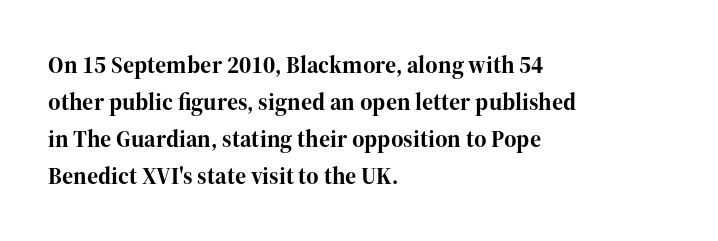
Q: Is the text bold? A: Yes.
Q: Is the text italic (slanted)? A: No, it is upright.
Q: Is the text underlined? A: No.
Q: How is the paragraph aligned? A: Left-aligned.
Q: Is the spacing between letters normal or unusually wide? A: Normal.
Q: Is the spacing between lines tight, normal or loose? A: Normal.
